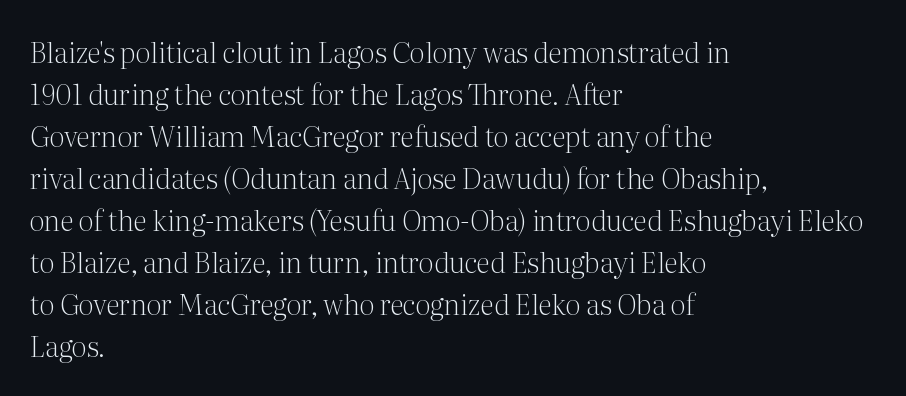
{"serif": "yes", "italic": "no", "bold": "no", "weight": "light", "width": "normal", "stroke_contrast": "medium", "x_height": "medium", "monospaced": "no", "underline": "no", "align": "left", "line_spacing": "normal", "line_spacing_ratio": 1.5, "letter_spacing": "normal", "letter_spacing_em": 0.0, "glyph_px": 28}
